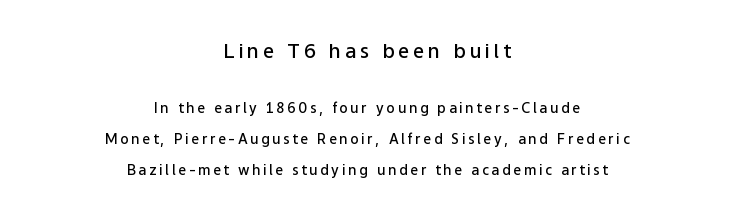
The glyphs have the mass of a demibold cut, below bold. The passage shown stacks its lines with a broad gap. The text block is weighted toward neither margin, spreading evenly from the middle. Check the space under the baseline: it is left empty. Character size in the leading block exceeds that of the trailing block. Does the lettering tilt? It doesn't — this is upright.
